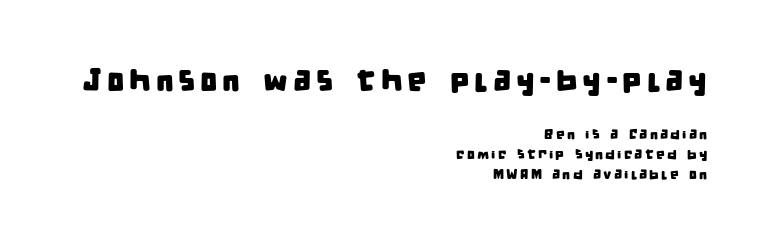
{"serif": "no", "width": "condensed", "stroke_contrast": "low", "x_height": "large", "monospaced": "no", "underline": "no", "align": "right", "line_spacing": "normal", "line_spacing_ratio": 1.42, "larger_block": "first", "size_ratio": 2.21, "glyph_px": 31}
